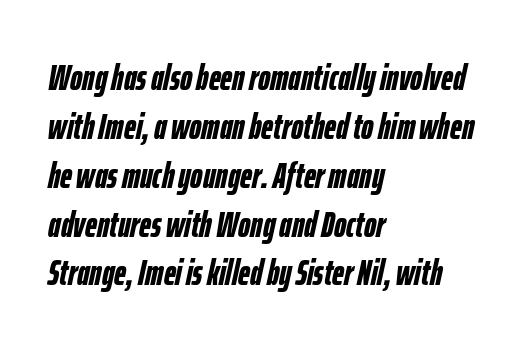
The text block is weighted toward the left margin, trailing off unevenly rightward. Normally led — the rows are evenly, conventionally spaced. Compared with an ordinary text face, these strokes are far heavier — a full bold. This rendering leaves character spacing at its baseline value. Nobody drew a line under any word here.
